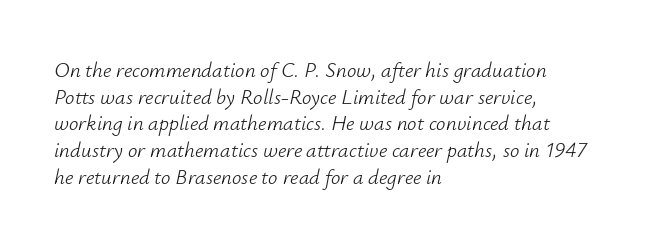
The passage is arranged the way most books set body copy — flush left. The glyphs are unaccompanied by any horizontal stroke below them. You can tell it's italic because the verticals aren't actually vertical. Honestly, the letter spacing is just normal — you wouldn't notice it.
